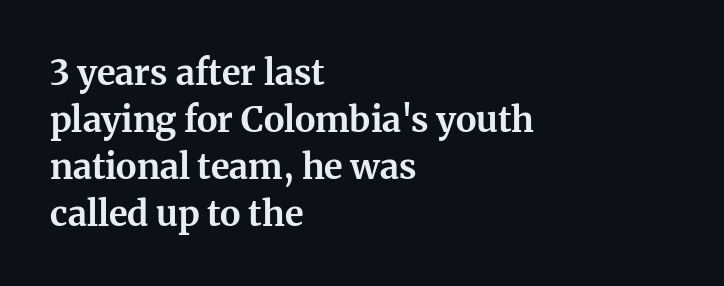
{"serif": "yes", "italic": "no", "bold": "yes", "weight": "bold", "width": "normal", "stroke_contrast": "medium", "x_height": "medium", "monospaced": "no", "underline": "no", "align": "left", "line_spacing": "normal", "line_spacing_ratio": 1.34, "letter_spacing": "normal", "letter_spacing_em": 0.0, "glyph_px": 35}
